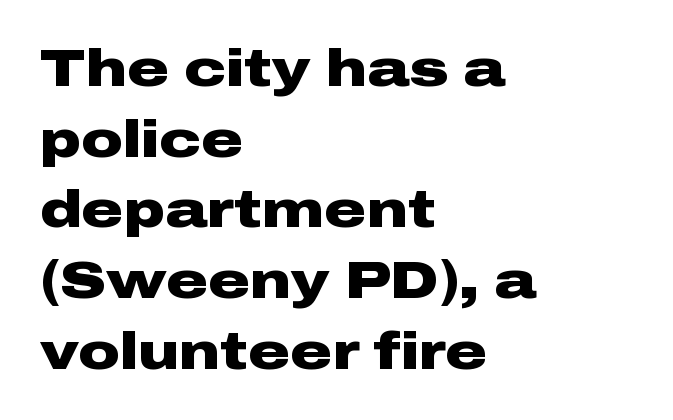
What's the leading like? Ordinary, nothing unusual. The letters advance in unequal steps, a hallmark of proportional type. The face used here has the dense, thick strokes of a bold. Line beginnings align vertically; line endings do not. Serifs: no, the terminals of the letterforms are clean. Does extra space separate the letters? No, they use regular spacing.
